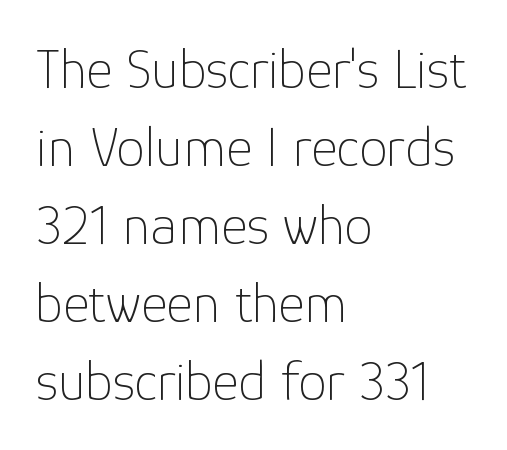
The image shows 57 px thin sans-serif type, upright; set left-aligned, normal line spacing (1.37x), normal letter spacing, not underlined; low stroke contrast and a medium x-height.
